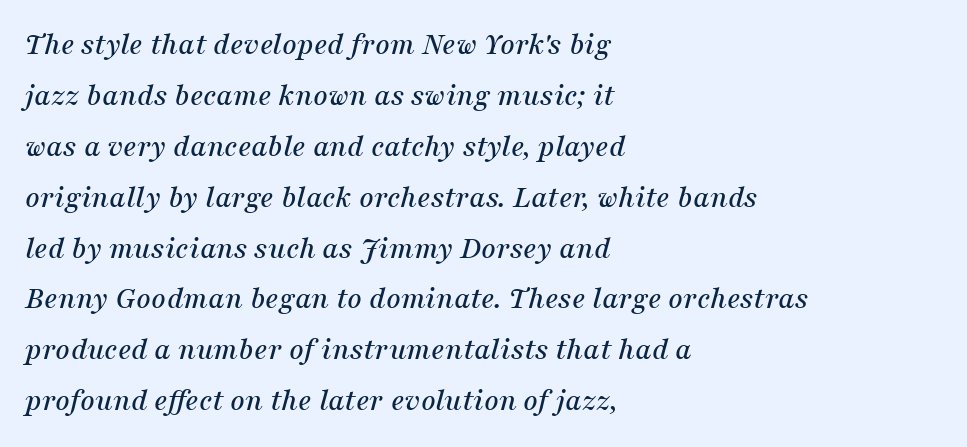
The image shows 32 px serif type, italic (leaning right); set left-aligned, normal line spacing (1.59x), normal letter spacing, not underlined; medium stroke contrast and a medium x-height.
